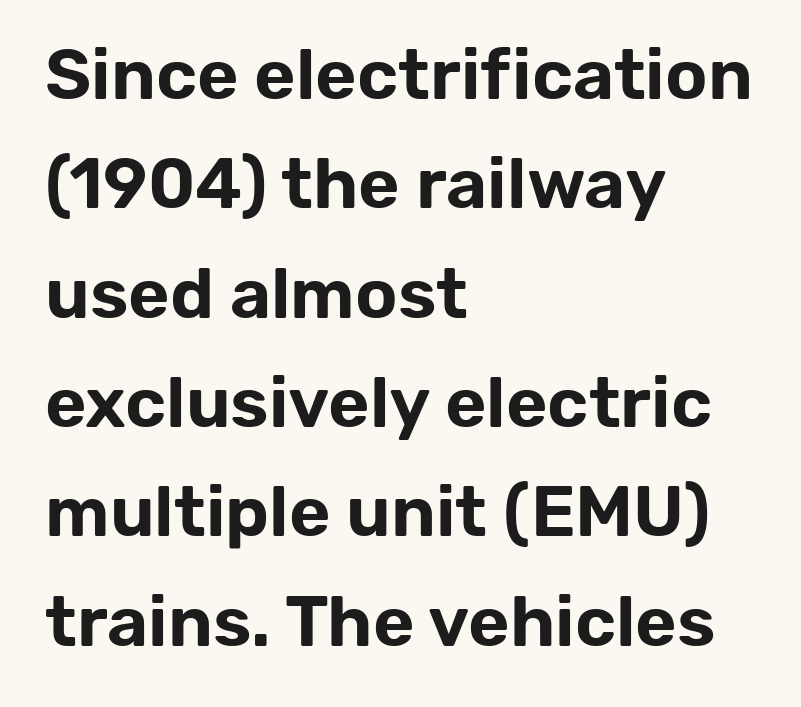
Q: Is the text italic (slanted)? A: No, it is upright.
Q: Is the typeface a serif or a sans-serif typeface? A: Sans-serif.
Q: Is the text underlined? A: No.
Q: How is the paragraph aligned? A: Left-aligned.
Q: Is the spacing between letters normal or unusually wide? A: Normal.
Q: Is the spacing between lines tight, normal or loose? A: Normal.
Q: Width (condensed, normal, or wide)? A: Normal.
Q: Stroke contrast? A: Low.
Q: x-height? A: Medium.
Q: Monospaced? A: No.
